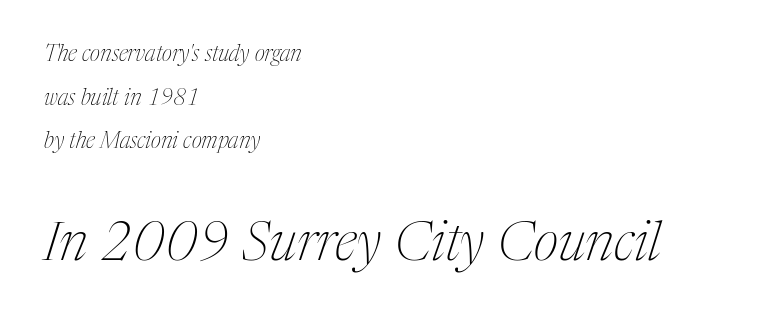
The image shows 54 px thin, condensed serif type, italic (leaning right); set left-aligned, loose line spacing (1.98x), normal letter spacing, not underlined; the second (bottom) block is 2.45x larger; medium stroke contrast and a medium x-height.
